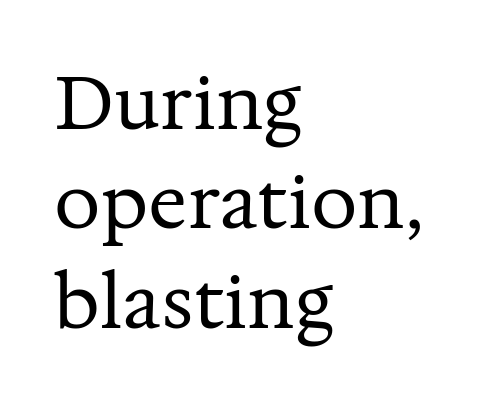
Q: Is the text bold? A: No.
Q: Is the text italic (slanted)? A: No, it is upright.
Q: Is the typeface a serif or a sans-serif typeface? A: Serif.
Q: Is the text underlined? A: No.
Q: How is the paragraph aligned? A: Left-aligned.
Q: Is the spacing between letters normal or unusually wide? A: Normal.
Q: Is the spacing between lines tight, normal or loose? A: Normal.
Q: Width (condensed, normal, or wide)? A: Normal.
Q: Stroke contrast? A: Medium.
Q: x-height? A: Medium.
Q: Monospaced? A: No.
